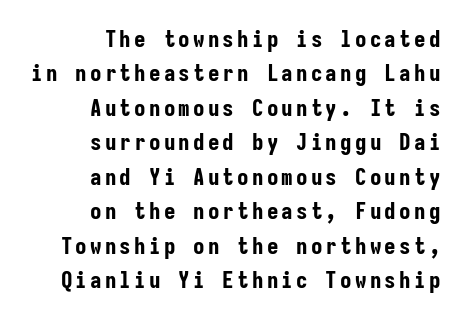
Q: Is the text bold? A: Yes.
Q: Is the text italic (slanted)? A: No, it is upright.
Q: Is the text underlined? A: No.
Q: How is the paragraph aligned? A: Right-aligned.
Q: Is the spacing between lines tight, normal or loose? A: Normal.
